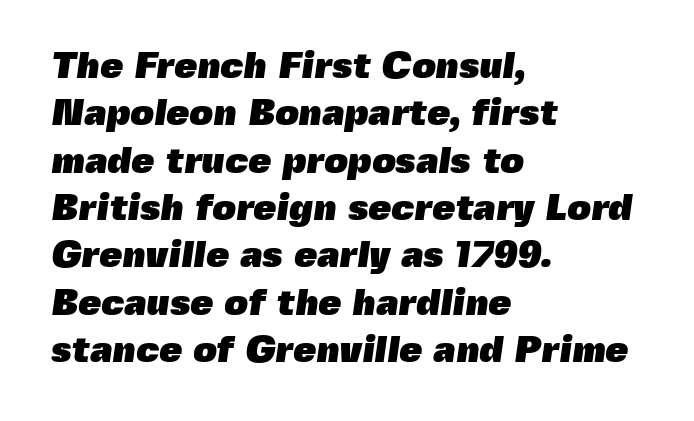
{"serif": "no", "bold": "yes", "weight": "heavy", "width": "normal", "x_height": "medium", "monospaced": "no", "underline": "no", "align": "left", "line_spacing": "normal", "line_spacing_ratio": 1.28, "letter_spacing": "normal", "letter_spacing_em": 0.0, "glyph_px": 37}
